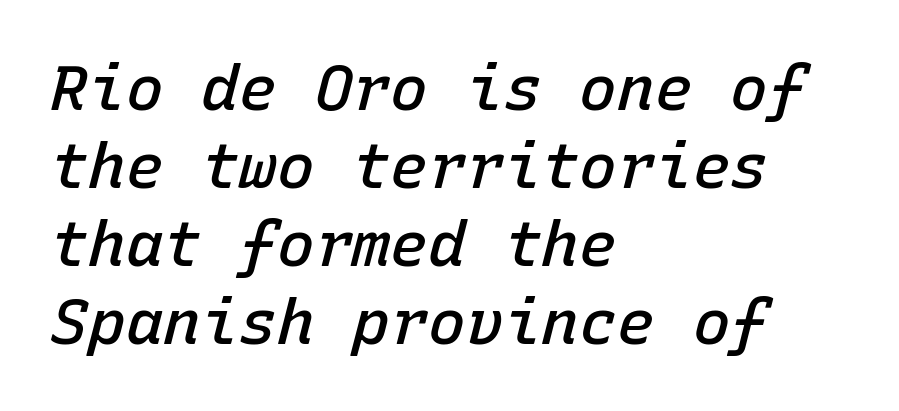
Q: Is the text bold? A: Semi-bold.
Q: Is the text italic (slanted)? A: Yes, it leans right by about 15 degrees.
Q: Is the text underlined? A: No.
Q: How is the paragraph aligned? A: Left-aligned.
Q: Is the spacing between letters normal or unusually wide? A: Normal.
Q: Width (condensed, normal, or wide)? A: Normal.
Q: Stroke contrast? A: Low.
Q: x-height? A: Medium.
Q: Monospaced? A: Yes.
